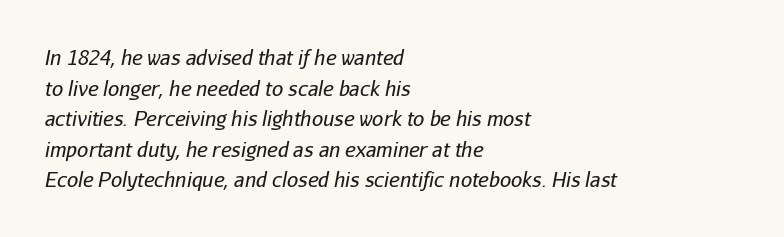
Q: Is the text bold? A: No.
Q: Is the text italic (slanted)? A: Yes, it leans right by about 11 degrees.
Q: Is the text underlined? A: No.
Q: How is the paragraph aligned? A: Left-aligned.
Q: Is the spacing between letters normal or unusually wide? A: Normal.
Q: Is the spacing between lines tight, normal or loose? A: Normal.
